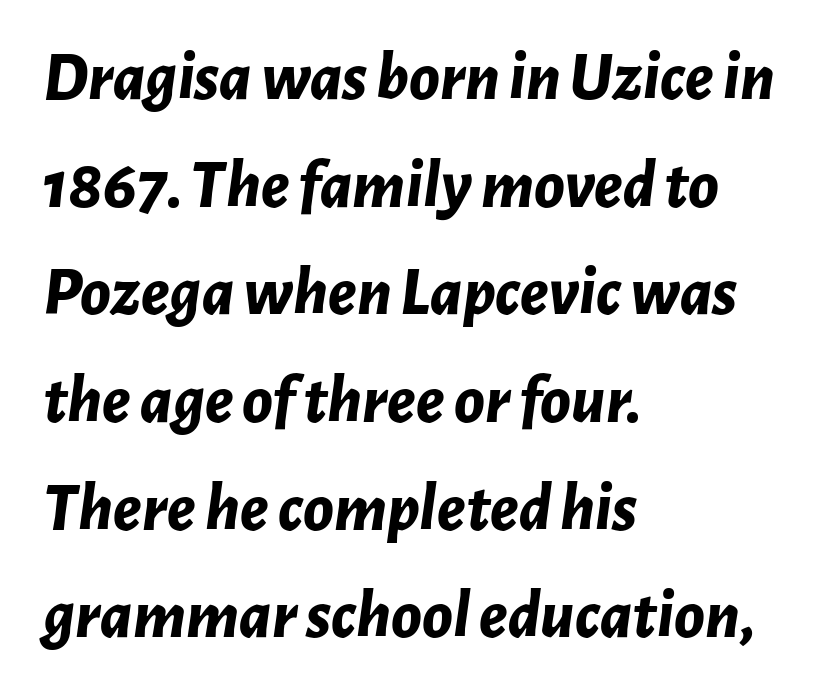
All the whitespace from short lines collects on the right. Letter spacing: default. Regarding leading, the lines here are spaced in the standard way. Looking at the ascenders, they clearly lean.
